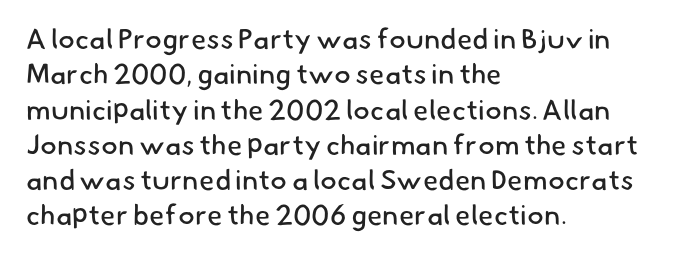
{"serif": "no", "bold": "no", "weight": "regular", "width": "normal", "stroke_contrast": "low", "x_height": "small", "monospaced": "no", "underline": "no", "align": "left", "line_spacing": "normal", "line_spacing_ratio": 1.26, "letter_spacing": "normal", "letter_spacing_em": 0.0, "glyph_px": 28}
